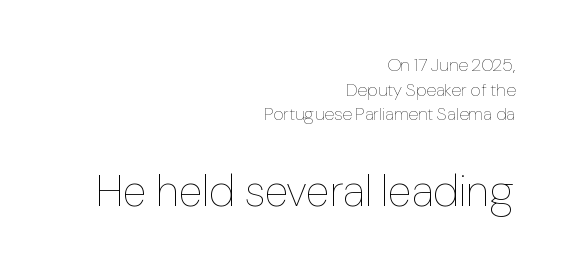
The image shows 44 px thin type, upright; set right-aligned, normal line spacing (1.37x), normal letter spacing, not underlined; the second (bottom) block is 2.44x larger; low stroke contrast and a medium x-height.
